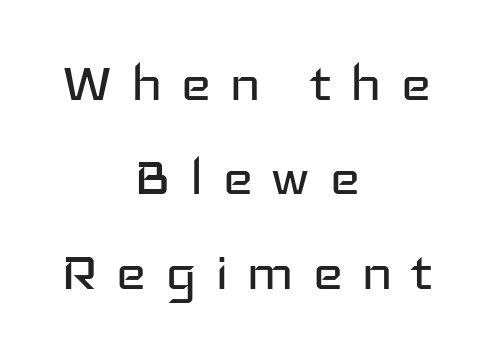
Ordinary non-slanted type is in use. Looks like regular typesetting: each glyph gets only the width it needs. On a weight scale, this lands at 450 or below. Bare-footed words on every line. In terms of letterspacing, this is a distinctly airy, spread setting. Observe the absence of serifs on each vertical stroke in this sample.
